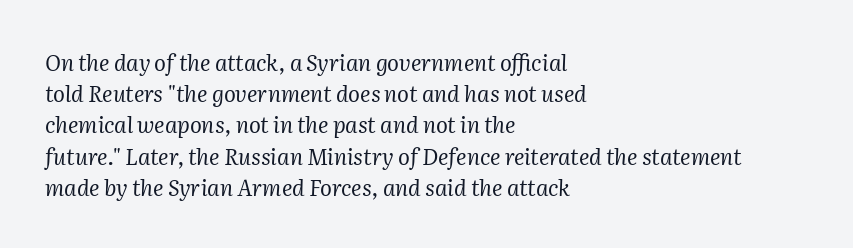
Q: Is the text bold? A: No.
Q: Is the text italic (slanted)? A: Yes, it leans right by about 2 degrees.
Q: Is the text underlined? A: No.
Q: How is the paragraph aligned? A: Left-aligned.
Q: Is the spacing between letters normal or unusually wide? A: Normal.
Q: Is the spacing between lines tight, normal or loose? A: Normal.
